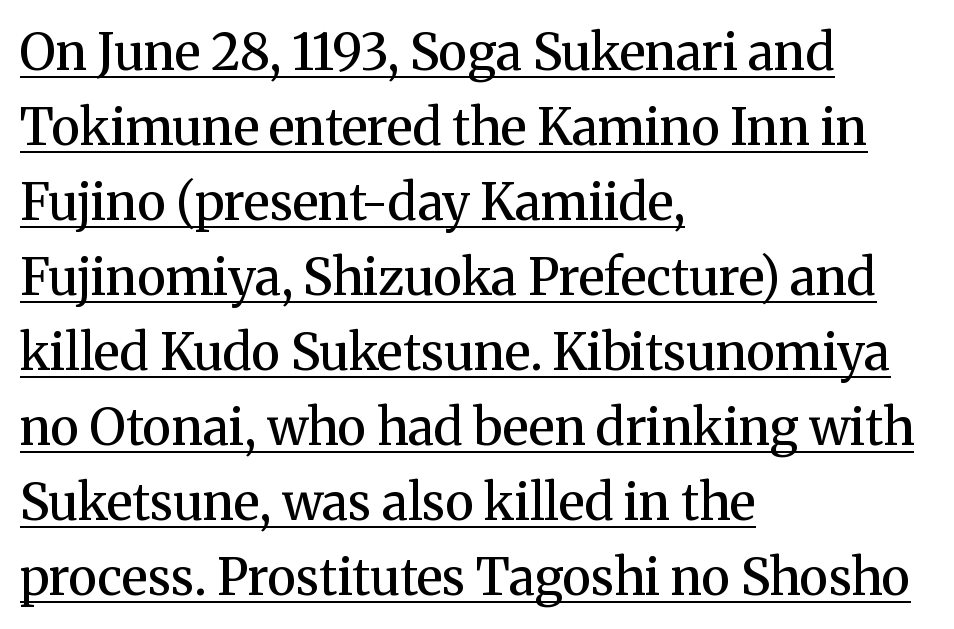
A typesetter would mark this as roman, not italic. If you drew a ruler down the left edge, every line would touch it. Is there much room between lines? A standard amount, neither cramped nor airy. Caption: lettering with a line underneath. Are there feet on the stems? There are — it's a serif.
